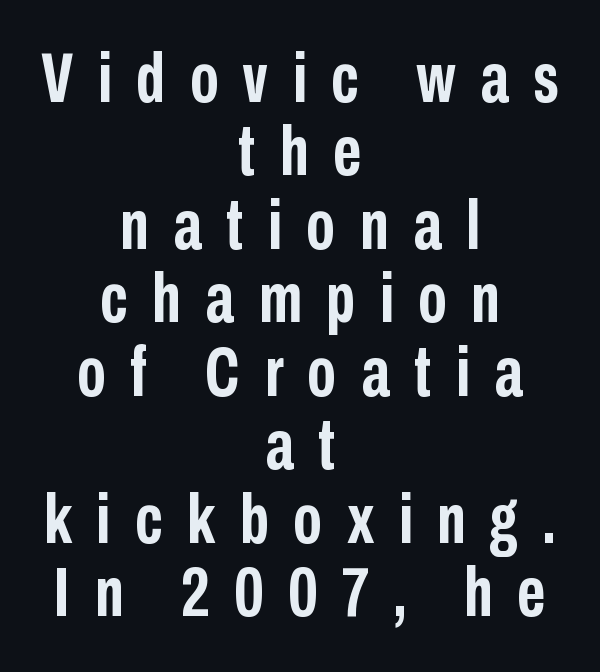
Type style note: lacks serifs. Line starts and ends both wander, symmetrically. This is roman type, the default non-slanted kind. Each letter keeps its own natural width here, so spacing adapts to shape. Typographic density is high because the face is bold.
